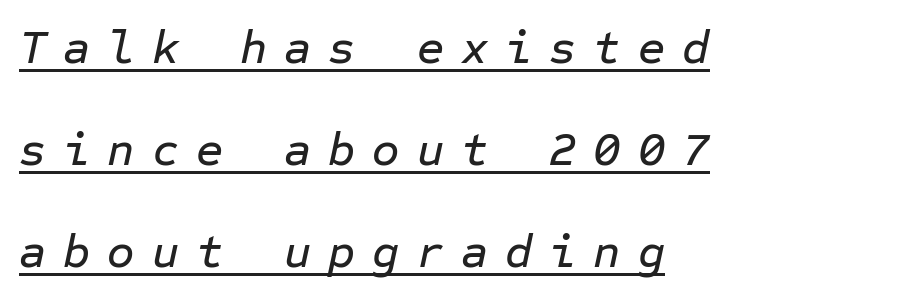
The image shows 47 px text type, italic (leaning right), monospaced; set left-aligned, loose line spacing (2.17x), unusually wide letter spacing (+0.36 em), underlined; low stroke contrast and a medium x-height.
